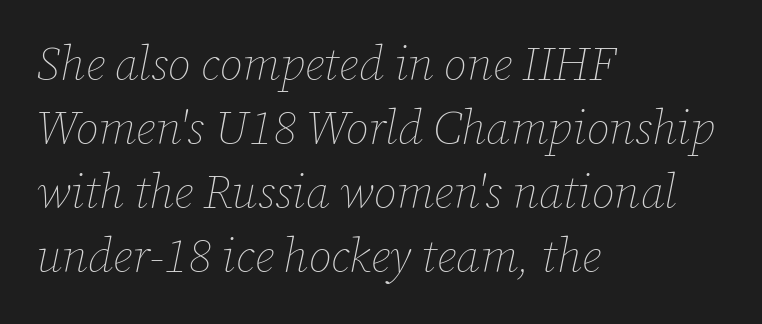
Spacing verdict: proportional, widths tailored to each character. Normally led — the rows are evenly, conventionally spaced. Observe the ordinary spacing: letters are neighbours, not strangers. Line beginnings align vertically; line endings do not. The space directly below the letters is spotless. Characters are canted at an angle relative to the baseline's perpendicular.
